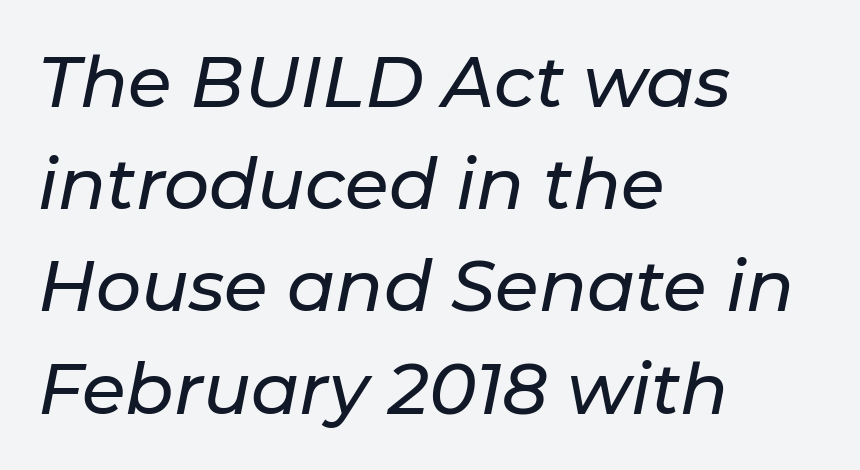
Q: Is the text italic (slanted)? A: Yes, it leans right by about 11 degrees.
Q: Is the text underlined? A: No.
Q: How is the paragraph aligned? A: Left-aligned.
Q: Is the spacing between letters normal or unusually wide? A: Normal.
Q: Is the spacing between lines tight, normal or loose? A: Normal.
Q: Width (condensed, normal, or wide)? A: Normal.
Q: Stroke contrast? A: Low.
Q: x-height? A: Medium.
Q: Monospaced? A: No.
